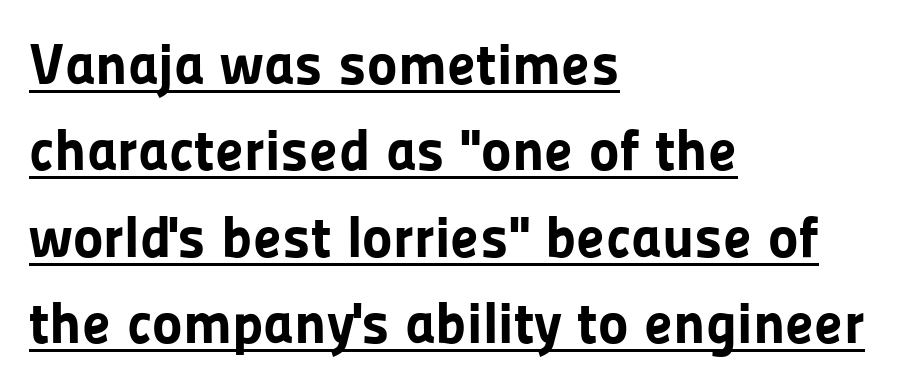
{"serif": "no", "italic": "no", "bold": "yes", "weight": "bold", "width": "normal", "stroke_contrast": "low", "x_height": "medium", "monospaced": "no", "underline": "yes", "align": "left", "line_spacing": "normal", "line_spacing_ratio": 1.49, "letter_spacing": "normal", "letter_spacing_em": 0.0, "glyph_px": 58}
